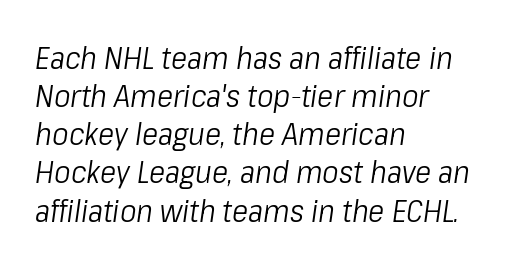
The image shows 31 px light, condensed type, italic (leaning right); set left-aligned, line spacing 1.23x, normal letter spacing, not underlined; low stroke contrast and a medium x-height.
